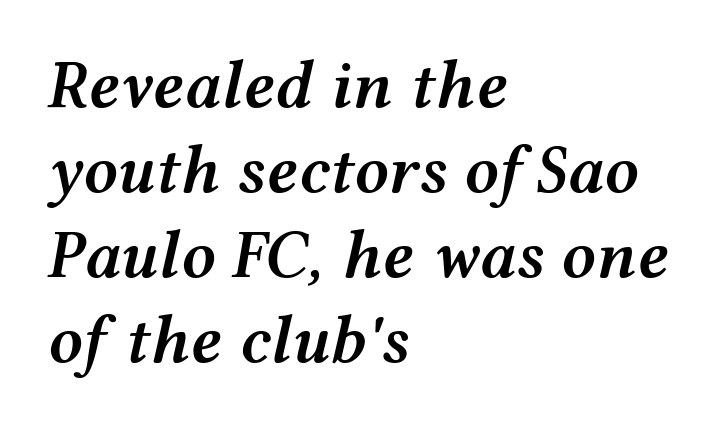
The image shows 68 px semibold, wide type, italic (leaning right); set left-aligned, normal line spacing (1.25x), normal letter spacing, not underlined; medium stroke contrast and a medium x-height.
